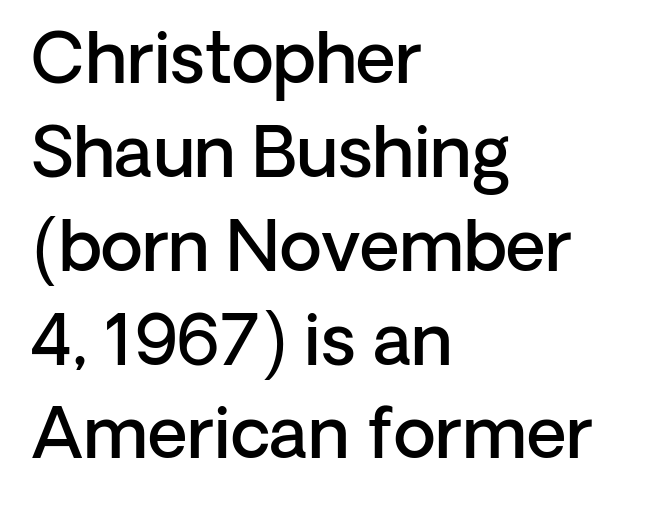
The image shows 69 px semibold sans-serif type, upright; set left-aligned, normal line spacing (1.36x), normal letter spacing, not underlined; low stroke contrast and a medium x-height.
